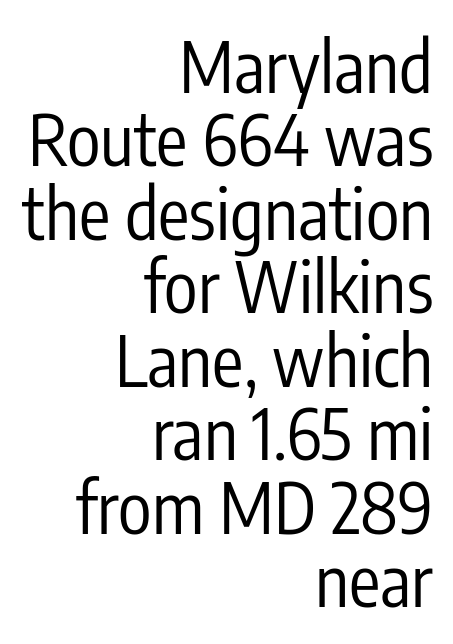
The image shows 70 px regular-weight, condensed sans-serif type, upright; set right-aligned, tight line spacing (1.05x), normal letter spacing, not underlined; low stroke contrast and a medium x-height.
